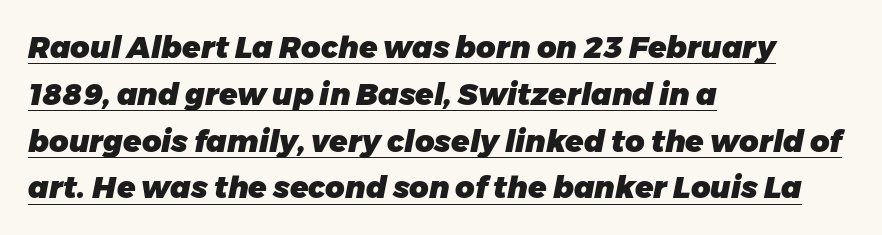
Where is the straight margin? On the left. Somebody hit Ctrl+U on this one — the words are underlined. The letters are slanted; this is an italic face. How are the letters spaced? Ordinarily, with no added tracking. The passage shown is typed in a proportional face where columns would drift.
